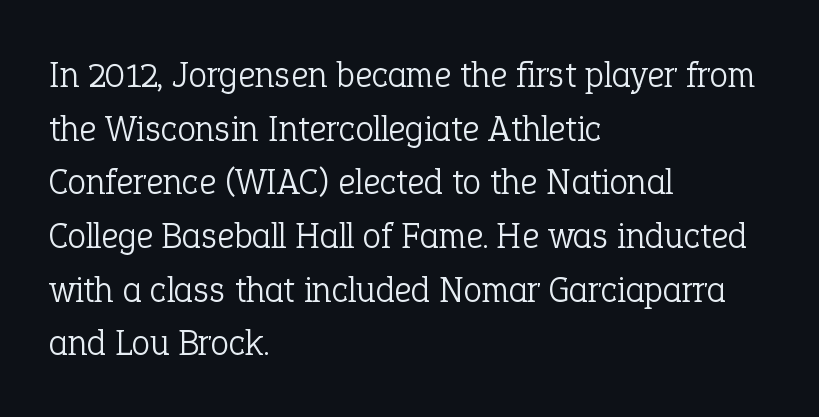
The lettering stays uniformly vertical, giving the passage a roman look. What kind of face is this? One with serifs. Has an underline been added? It has not. Quick note: interline space is typical. Nothing unusual about the tracking: characters are spaced as the font intends.
